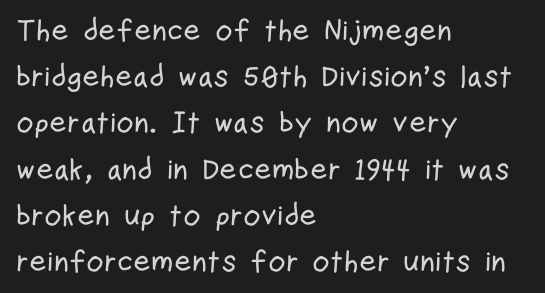
Q: Is the text italic (slanted)? A: No, it is upright.
Q: Is the typeface a serif or a sans-serif typeface? A: Sans-serif.
Q: Is the text underlined? A: No.
Q: How is the paragraph aligned? A: Left-aligned.
Q: Is the spacing between letters normal or unusually wide? A: Normal.
Q: Is the spacing between lines tight, normal or loose? A: Normal.
Q: Width (condensed, normal, or wide)? A: Condensed.
Q: Stroke contrast? A: Low.
Q: x-height? A: Medium.
Q: Monospaced? A: No.
